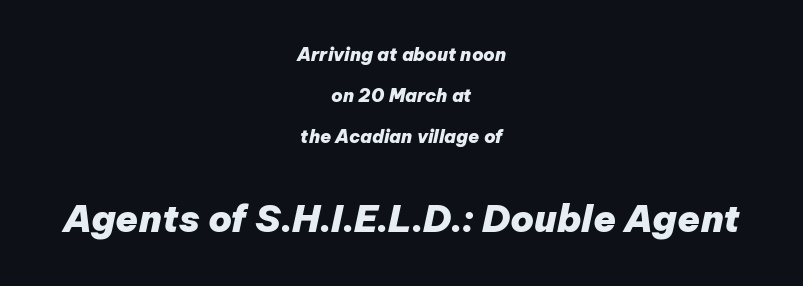
Compared with ordinary roman type, these characters are visibly tilted. The rendering uses a bold face; every stroke is thick and dark. Regarding leading, the lines here are spaced well apart. Descenders are the only things crossing below the line. Note the varied advance widths — an 'i' is clearly narrower than an 'm'.
